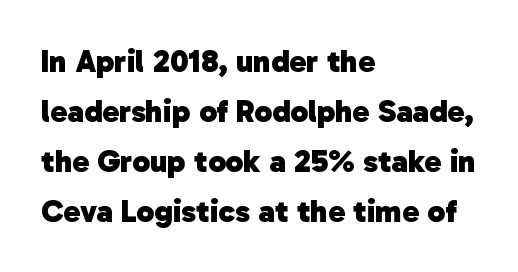
Line beginnings align vertically; line endings do not. Leading matches the norm, producing a regular column. The rendering shows plain stroke endings on the letterforms — a sans-serif design. You'd pick this weight for a headline — it's a proper bold. The letters advance in unequal steps, a hallmark of proportional type.
